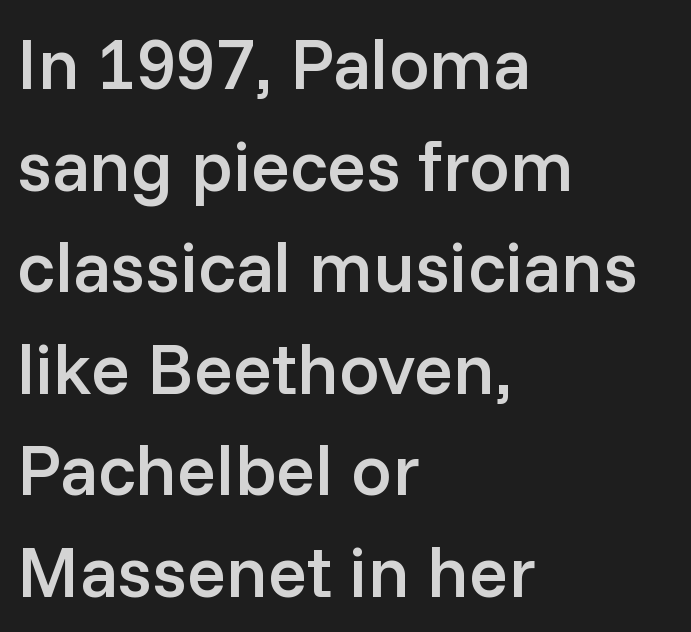
{"serif": "no", "italic": "no", "bold": "semi", "weight": "semibold", "width": "normal", "stroke_contrast": "low", "x_height": "medium", "monospaced": "no", "underline": "no", "align": "left", "line_spacing": "normal", "line_spacing_ratio": 1.41, "letter_spacing": "normal", "letter_spacing_em": 0.0, "glyph_px": 72}
